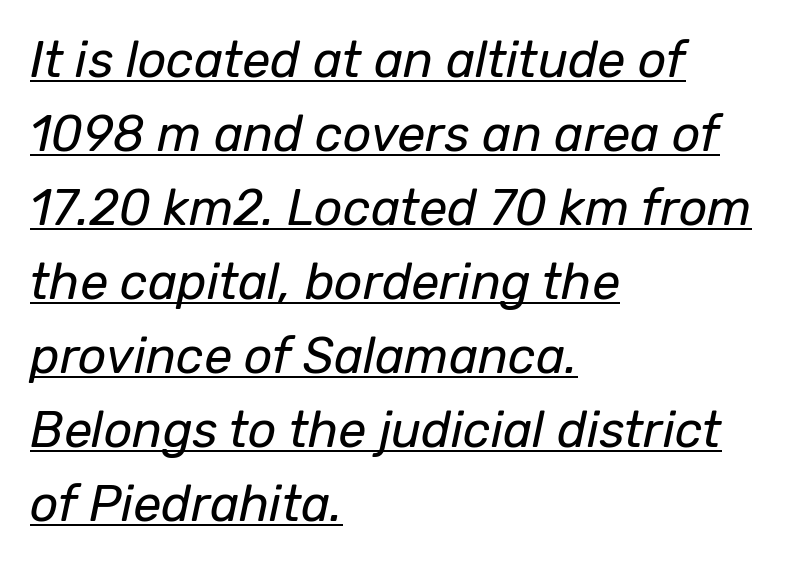
The passage shown leans; its letterforms are oblique. The line-height multiplier appears to be the usual default. The letters sit at their default tracking, neither squeezed nor spread. Nothing heavy about these letters — not bold at all.
